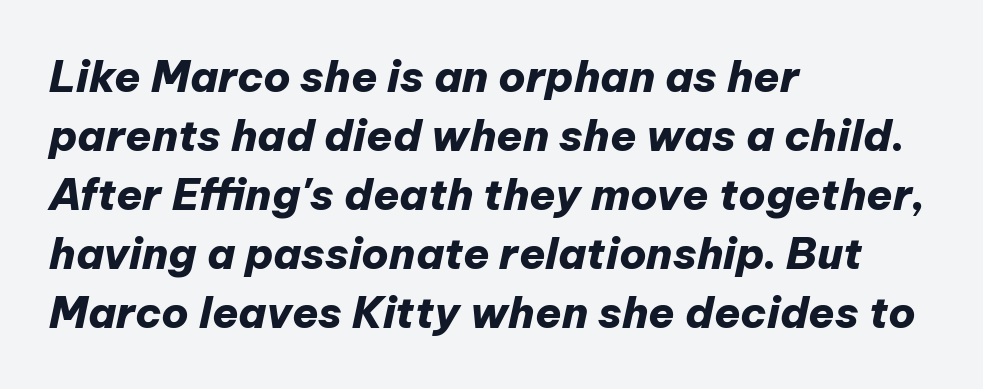
The image shows 43 px heavy type, italic (leaning right); set left-aligned, normal line spacing (1.37x), normal letter spacing, not underlined; low stroke contrast and a medium x-height.
